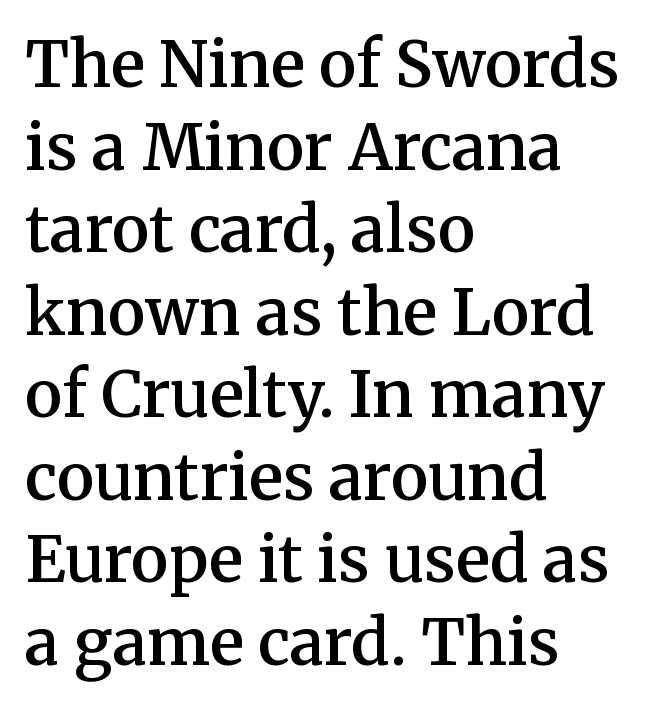
The passage shown stacks its lines at a standard gap. The passage shown is semibold, sitting just below true bold. The tracking reads as untouched default to a designer's eye. The passage shown is typeset with a serif family.
